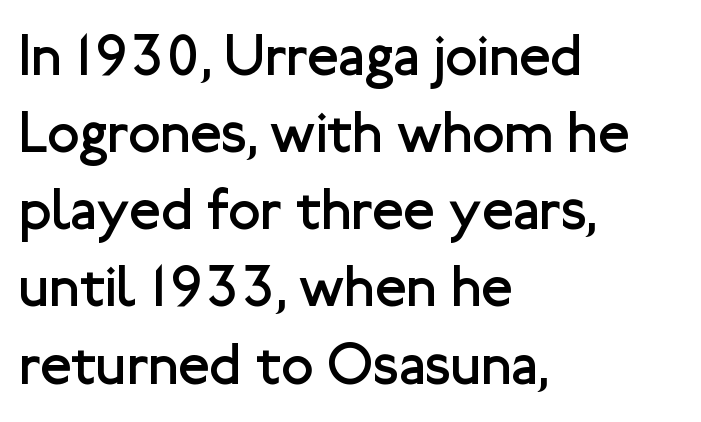
{"serif": "no", "italic": "no", "bold": "no", "weight": "regular", "width": "normal", "stroke_contrast": "low", "x_height": "medium", "monospaced": "no", "underline": "no", "align": "left", "line_spacing": "normal", "line_spacing_ratio": 1.33, "letter_spacing": "normal", "letter_spacing_em": 0.0, "glyph_px": 58}
